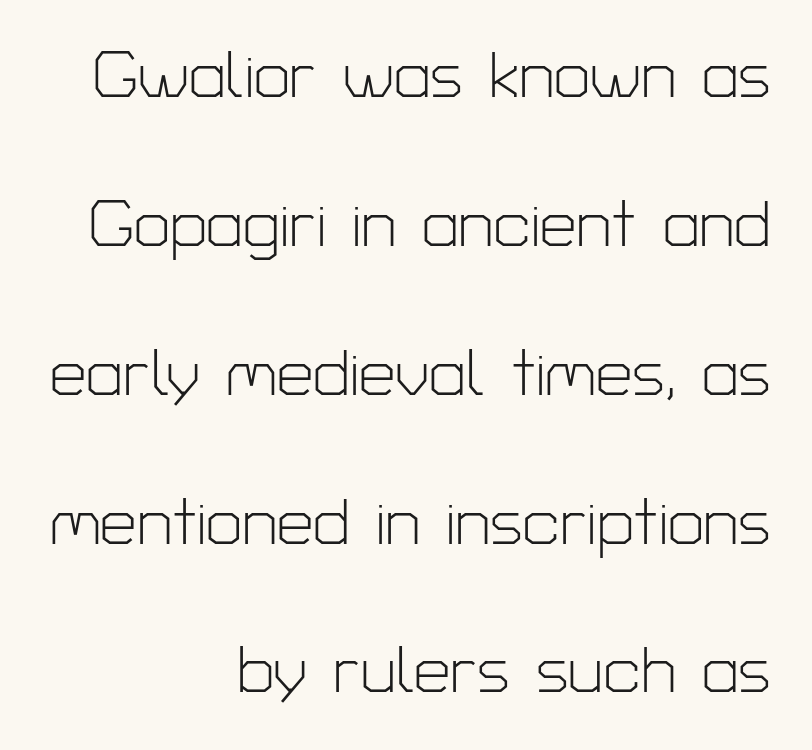
Words float on clear page, feet unadorned. Vertical spacing — loose. Reading down the block, your eye finds every line finishing at a fixed right position. Nope, not italic — everything's standing straight.
